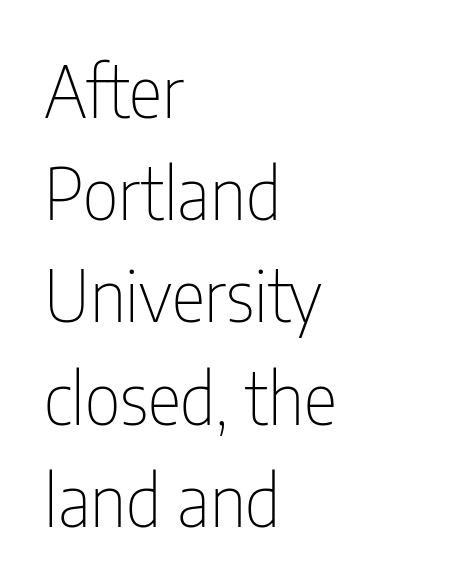
Q: Is the text bold? A: No.
Q: Is the text italic (slanted)? A: No, it is upright.
Q: Is the typeface a serif or a sans-serif typeface? A: Sans-serif.
Q: Is the text underlined? A: No.
Q: How is the paragraph aligned? A: Left-aligned.
Q: Is the spacing between letters normal or unusually wide? A: Normal.
Q: Is the spacing between lines tight, normal or loose? A: Normal.
Q: Width (condensed, normal, or wide)? A: Condensed.
Q: Stroke contrast? A: Low.
Q: x-height? A: Medium.
Q: Monospaced? A: No.
